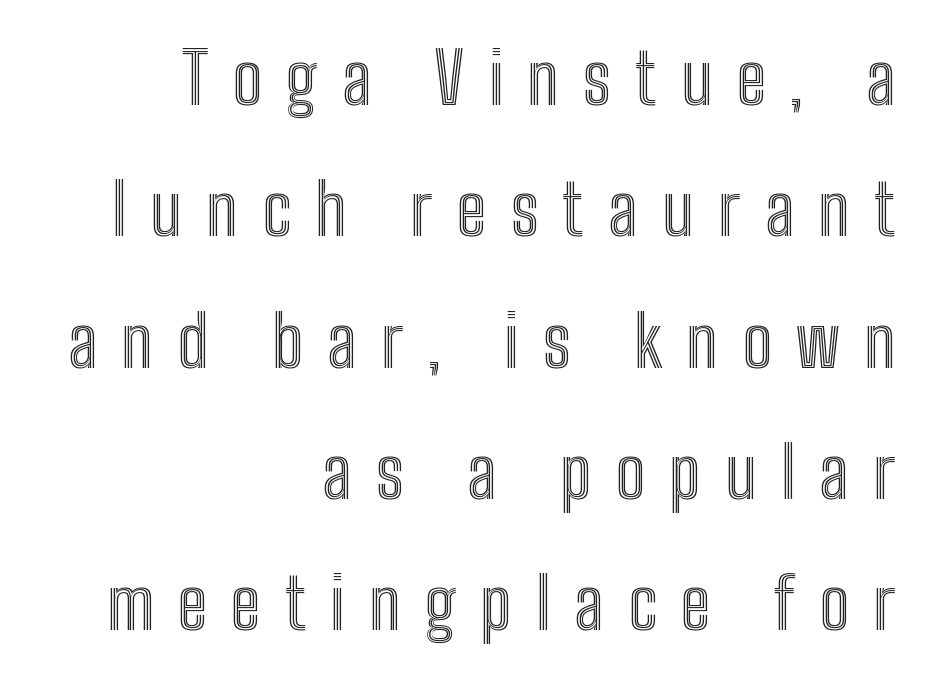
Is the letter spacing exaggerated? Yes — the characters are pushed far apart. Here the designer chose a conventional face with non-uniform glyph widths. Vertical strokes here are truly vertical. Only glyphs here, with clear space below each row. Leftover space on each line is placed entirely before the opening word.
